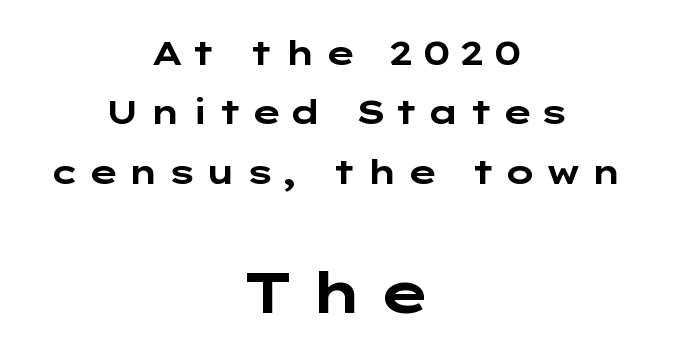
The image shows 57 px bold, wide sans-serif type, upright; set centered, line spacing 1.8x, unusually wide letter spacing (+0.24 em), not underlined; the second (bottom) block is 1.73x larger; low stroke contrast and a medium x-height.
